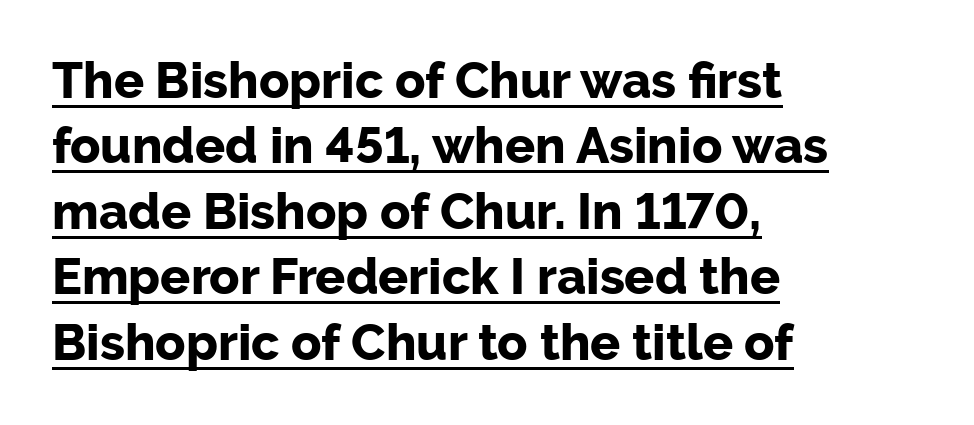
{"serif": "no", "italic": "no", "bold": "yes", "weight": "bold", "width": "normal", "stroke_contrast": "low", "x_height": "medium", "monospaced": "no", "underline": "yes", "align": "left", "line_spacing": "normal", "line_spacing_ratio": 1.31, "letter_spacing": "normal", "letter_spacing_em": 0.0, "glyph_px": 50}
